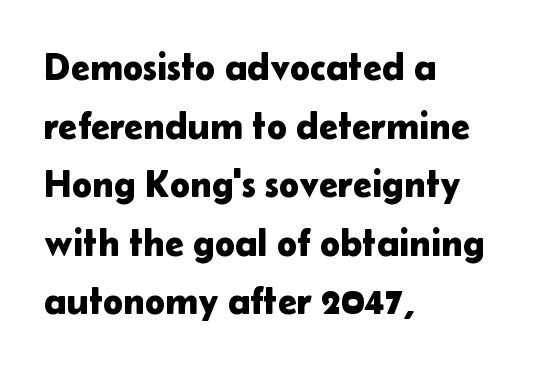
The image shows 38 px sans-serif type, upright; set left-aligned, normal line spacing (1.54x), normal letter spacing, not underlined; low stroke contrast and a medium x-height.
